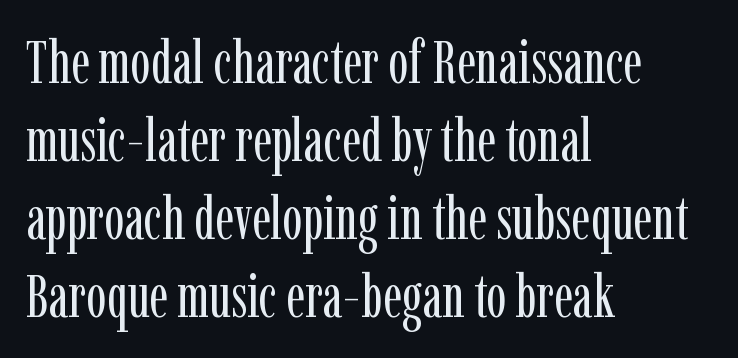
Each letter keeps its own natural width here, so spacing adapts to shape. Every row of glyphs begins at an identical x-position on the left. Little horizontal feet cap the strokes, marking this as serif type. Stem width sits at or under what a default text font uses.
